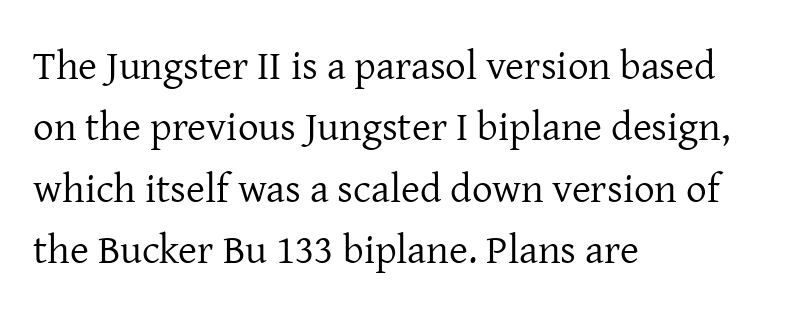
{"serif": "yes", "italic": "no", "bold": "no", "weight": "regular", "width": "normal", "stroke_contrast": "low", "x_height": "medium", "monospaced": "no", "underline": "no", "align": "left", "line_spacing": "normal", "line_spacing_ratio": 1.5, "letter_spacing": "normal", "letter_spacing_em": 0.0, "glyph_px": 41}
